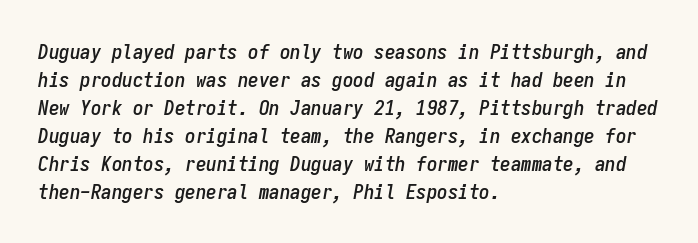
Q: Is the text italic (slanted)? A: Yes, it leans right by about 9 degrees.
Q: Is the text underlined? A: No.
Q: How is the paragraph aligned? A: Left-aligned.
Q: Is the spacing between letters normal or unusually wide? A: Normal.
Q: Is the spacing between lines tight, normal or loose? A: Normal.
